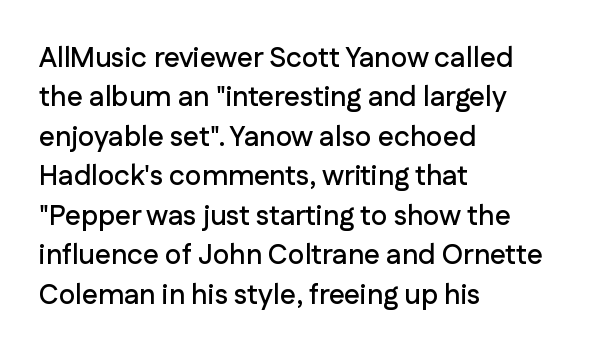
{"serif": "no", "italic": "no", "width": "normal", "stroke_contrast": "low", "x_height": "medium", "monospaced": "no", "underline": "no", "align": "left", "line_spacing": "normal", "line_spacing_ratio": 1.41, "letter_spacing": "normal", "letter_spacing_em": 0.0, "glyph_px": 28}
